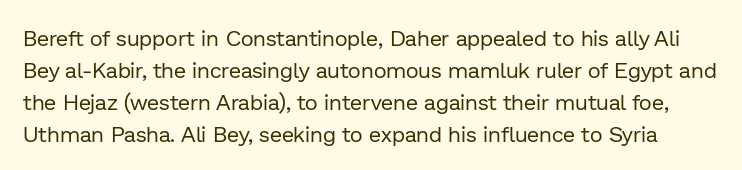
The image shows 22 px text type, upright; set normal line spacing (1.45x), normal letter spacing, not underlined.
